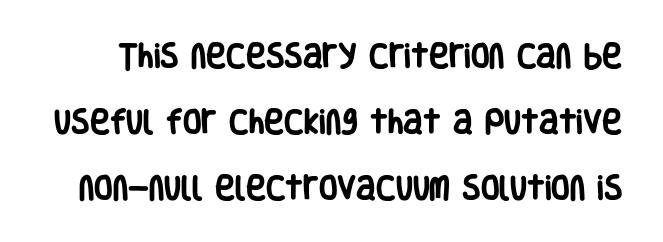
Q: Is the text bold? A: Yes.
Q: Is the text italic (slanted)? A: No, it is upright.
Q: Is the text underlined? A: No.
Q: Is the spacing between letters normal or unusually wide? A: Normal.
Q: Is the spacing between lines tight, normal or loose? A: Loose.
